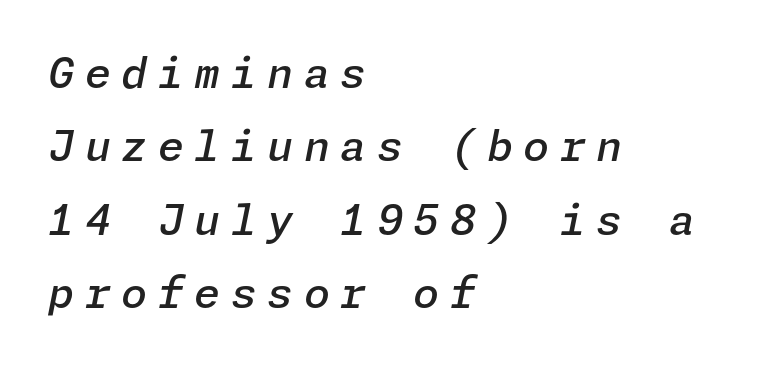
Q: Is the text bold? A: Semi-bold.
Q: Is the text italic (slanted)? A: Yes, it leans right by about 11 degrees.
Q: Is the text underlined? A: No.
Q: How is the paragraph aligned? A: Left-aligned.
Q: Is the spacing between letters normal or unusually wide? A: Unusually wide.
Q: Width (condensed, normal, or wide)? A: Normal.
Q: Stroke contrast? A: Low.
Q: x-height? A: Medium.
